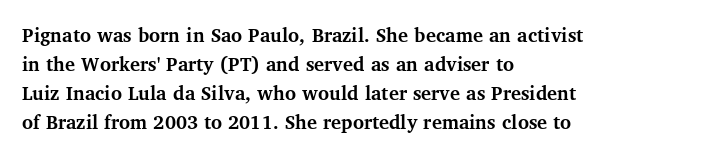
{"italic": "no", "bold": "yes", "underline": "no", "align": "left", "line_spacing": "normal", "line_spacing_ratio": 1.38, "letter_spacing": "normal", "letter_spacing_em": 0.0, "glyph_px": 21}
